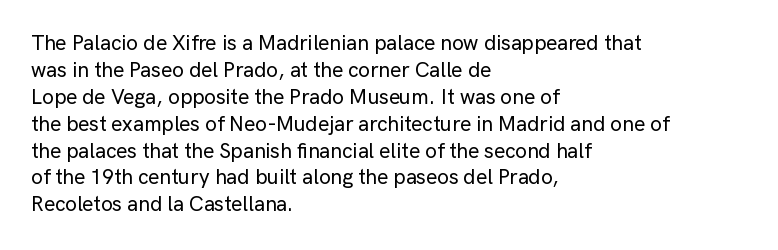
No word sits above an underline. Rendered with straight, roman letterforms. A typesetter would call this leading conventional body-copy spacing. Nothing unusual about the tracking: characters are spaced as the font intends. Line starts are locked; line ends wander.
